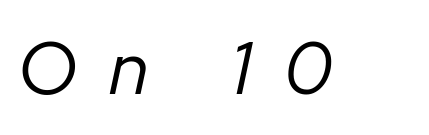
These lines are rendered in a variable-pitch font. The space directly below the letters is spotless. Counters stay open thanks to moderate or lighter strokes. In terms of posture, this sample is oblique. The face used here is rendered with a markedly widened letterfit.
